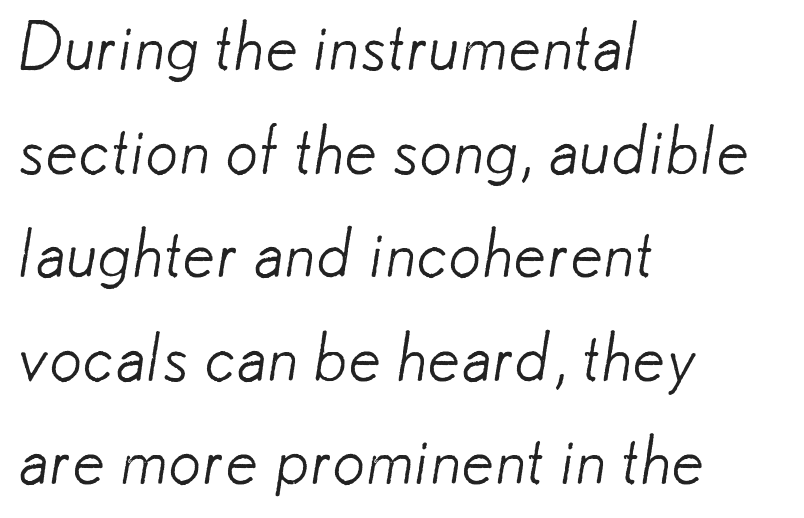
The passage shown is typed in a proportional face where columns would drift. The letters look calm and open, with moderate or lighter stems. The line texture is even and compact thanks to regular tracking. Leading: standard. Is this a sans? Yes — the strokes have no serifs. Typeset ragged right — the left edge is the straight one.
